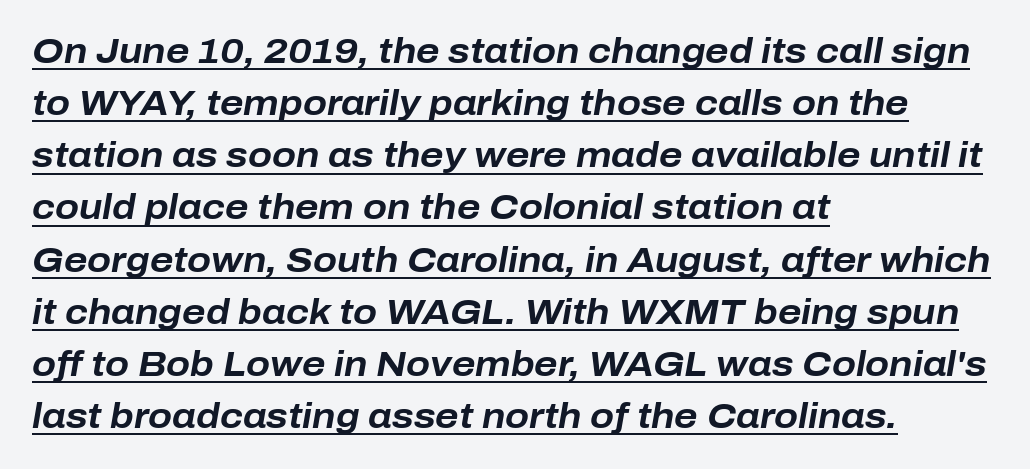
The image shows 35 px bold type, italic (leaning right); set left-aligned, normal line spacing (1.49x), normal letter spacing, underlined; low stroke contrast and a medium x-height.
